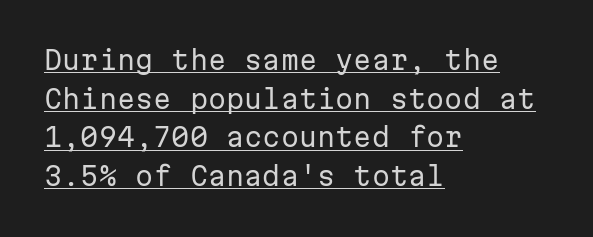
{"italic": "no", "bold": "no", "underline": "yes", "align": "left", "line_spacing": "normal", "line_spacing_ratio": 1.49, "letter_spacing": "normal", "letter_spacing_em": 0.0, "glyph_px": 26}
